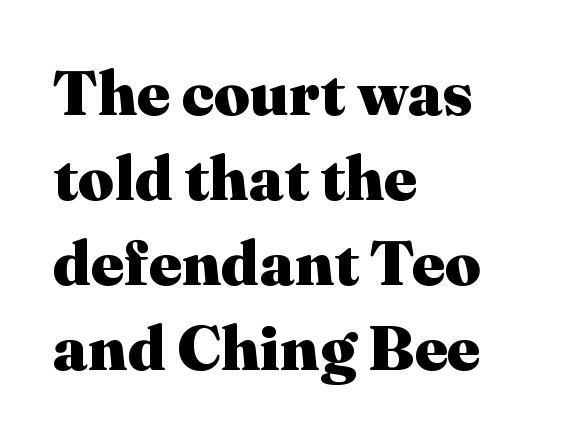
The image shows 63 px heavy serif type, upright; set left-aligned, normal line spacing (1.35x), normal letter spacing, not underlined; medium stroke contrast and a medium x-height.
